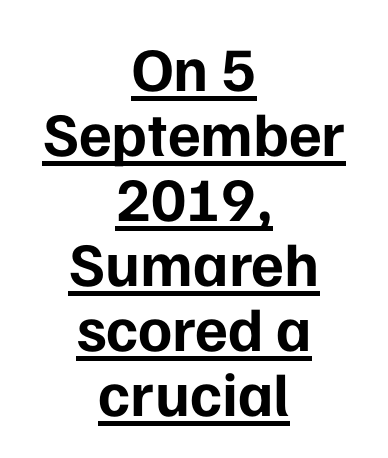
{"serif": "no", "italic": "no", "bold": "yes", "weight": "bold", "width": "normal", "stroke_contrast": "low", "x_height": "medium", "monospaced": "no", "underline": "yes", "align": "center", "line_spacing": "tight", "line_spacing_ratio": 1.05, "letter_spacing": "normal", "letter_spacing_em": 0.0, "glyph_px": 62}
